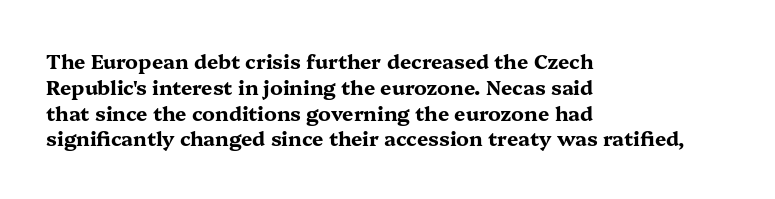
{"italic": "no", "bold": "yes", "underline": "no", "align": "left", "line_spacing": "normal", "line_spacing_ratio": 1.29, "letter_spacing": "normal", "letter_spacing_em": 0.0, "glyph_px": 20}
